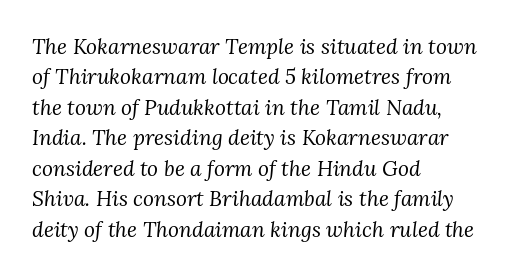
The image shows 21 px text type, italic (leaning right); set left-aligned, normal line spacing (1.45x), normal letter spacing, not underlined.
